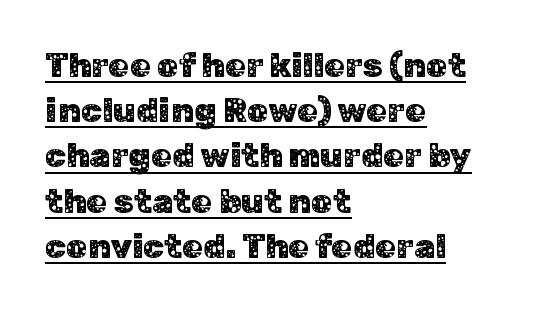
Q: Is the text italic (slanted)? A: No, it is upright.
Q: Is the typeface a serif or a sans-serif typeface? A: Sans-serif.
Q: Is the text underlined? A: Yes.
Q: How is the paragraph aligned? A: Left-aligned.
Q: Is the spacing between letters normal or unusually wide? A: Normal.
Q: Is the spacing between lines tight, normal or loose? A: Normal.
Q: Width (condensed, normal, or wide)? A: Normal.
Q: Stroke contrast? A: Low.
Q: x-height? A: Medium.
Q: Monospaced? A: No.
